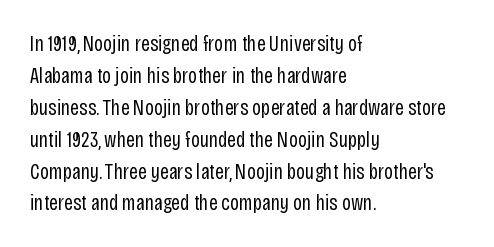
This sample uses an upright cut, with every glyph sitting square on the baseline. Check the space under the baseline: it is left empty. These lines are set flush left with a ragged right edge. Weight: not bold — regular or lighter.
